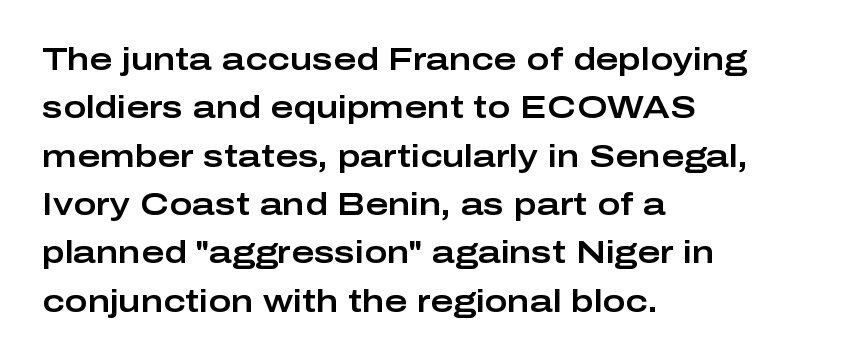
Vertical strokes here are truly vertical. Examine the stroke ends and you'll find no serifs. Notice how descenders clear the ascenders below comfortably — that's standard leading. Compared with typical body copy, the letter spacing here is the same. The space beneath each line is pristine and unruled. Line beginnings align vertically; line endings do not.
